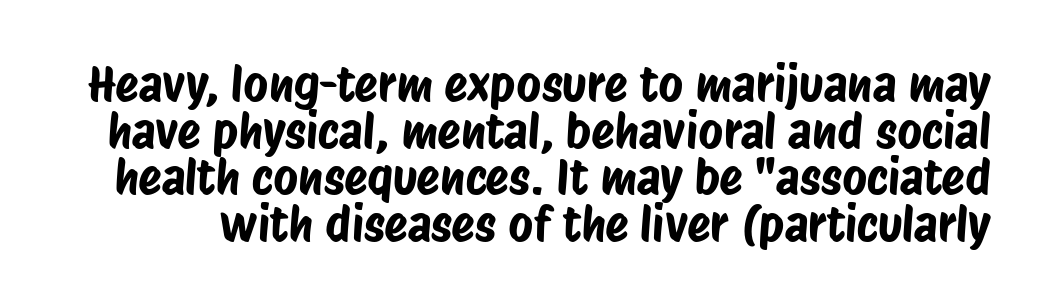
Does the leading feel generous? Not at all — it's pinched. Clear beneath every line of the passage. The face used here is proportionally spaced, like ordinary book or web type. The rendering shows plain stroke endings on the letterforms — a sans-serif design. Each word holds together tightly as a unit, with standard inter-letter gaps.
